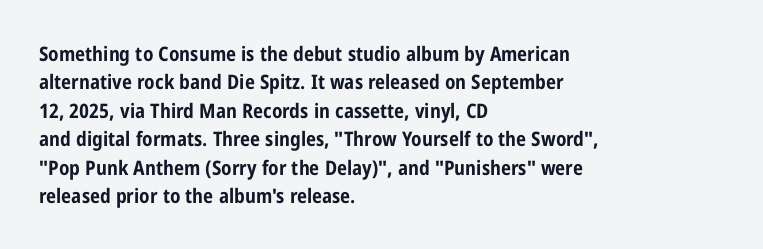
The image shows 20 px bold type, upright; set left-aligned, normal line spacing (1.42x), normal letter spacing, not underlined.
